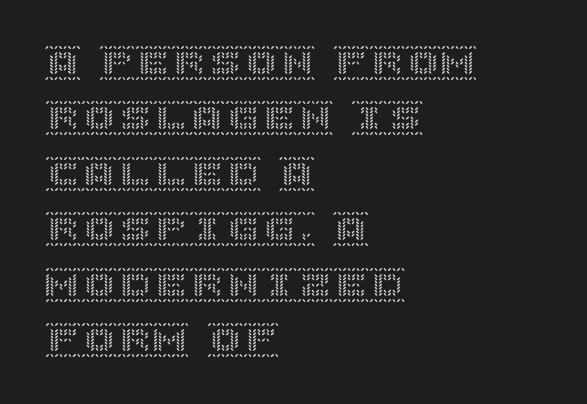
Q: Is the text italic (slanted)? A: No, it is upright.
Q: Is the text underlined? A: No.
Q: How is the paragraph aligned? A: Left-aligned.
Q: Is the spacing between letters normal or unusually wide? A: Normal.
Q: Is the spacing between lines tight, normal or loose? A: Normal.
Q: Width (condensed, normal, or wide)? A: Normal.
Q: x-height? A: Large.
